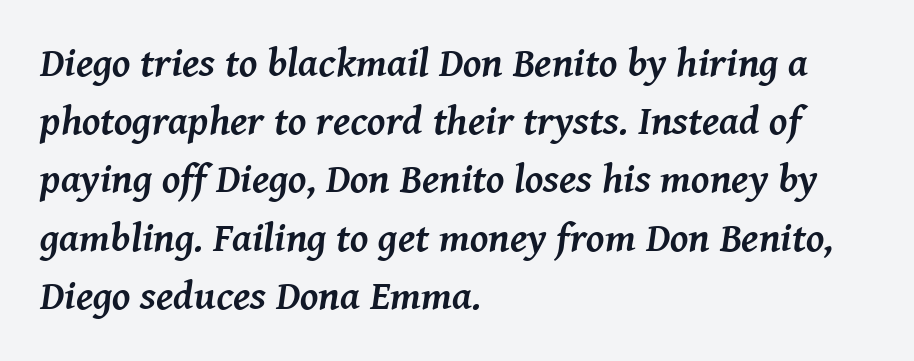
The image shows 41 px semibold serif type, italic (leaning right); set left-aligned, normal line spacing (1.42x), normal letter spacing, not underlined; medium stroke contrast and a medium x-height.
